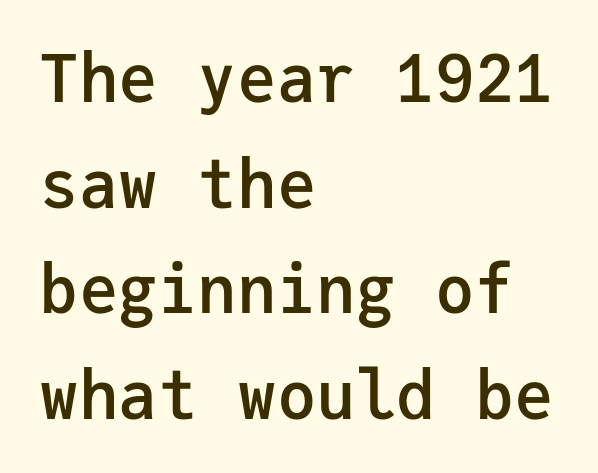
Q: Is the text bold? A: Semi-bold.
Q: Is the text italic (slanted)? A: No, it is upright.
Q: Is the typeface a serif or a sans-serif typeface? A: Sans-serif.
Q: Is the text underlined? A: No.
Q: How is the paragraph aligned? A: Left-aligned.
Q: Is the spacing between letters normal or unusually wide? A: Normal.
Q: Is the spacing between lines tight, normal or loose? A: Normal.
Q: Width (condensed, normal, or wide)? A: Normal.
Q: Stroke contrast? A: Low.
Q: x-height? A: Medium.
Q: Monospaced? A: Yes.
